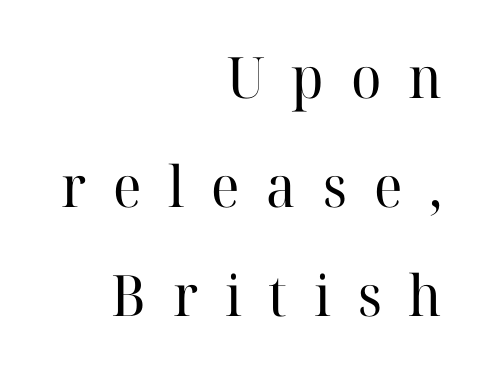
The image shows 57 px regular-weight serif type, upright; set right-aligned, loose line spacing (1.91x), unusually wide letter spacing (+0.47 em), not underlined; high stroke contrast and a medium x-height.
